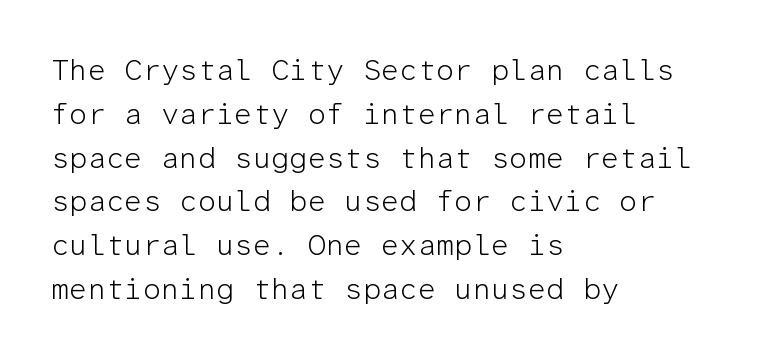
The image shows 29 px light sans-serif type, upright, monospaced; set left-aligned, normal line spacing (1.51x), normal letter spacing, not underlined; low stroke contrast and a medium x-height.
